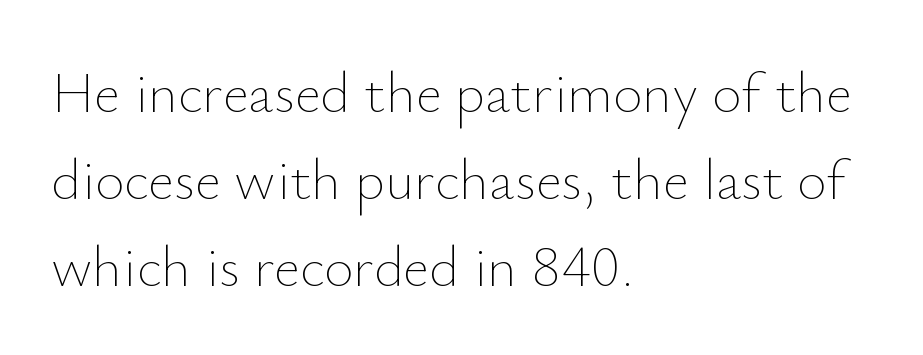
{"italic": "no", "bold": "no", "weight": "thin", "width": "normal", "stroke_contrast": "low", "x_height": "small", "monospaced": "no", "underline": "no", "align": "left", "line_spacing": "normal", "line_spacing_ratio": 1.53, "letter_spacing": "normal", "letter_spacing_em": 0.0, "glyph_px": 57}
